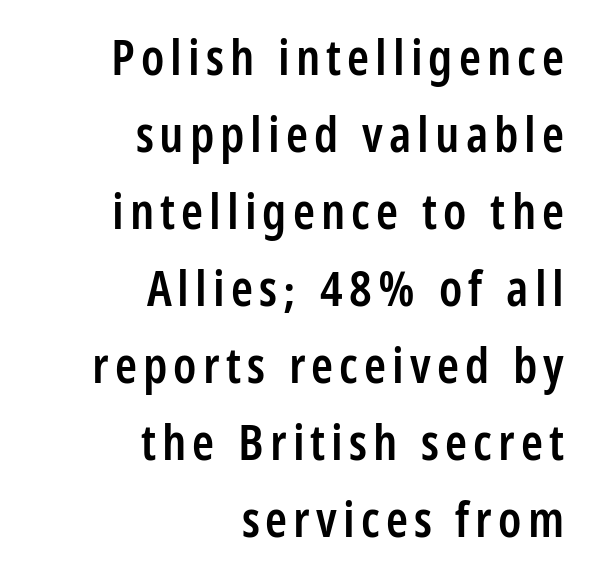
{"serif": "no", "italic": "no", "bold": "semi", "weight": "semibold", "width": "condensed", "stroke_contrast": "low", "x_height": "large", "monospaced": "no", "underline": "no", "align": "right", "line_spacing": "normal", "line_spacing_ratio": 1.54, "glyph_px": 50}
